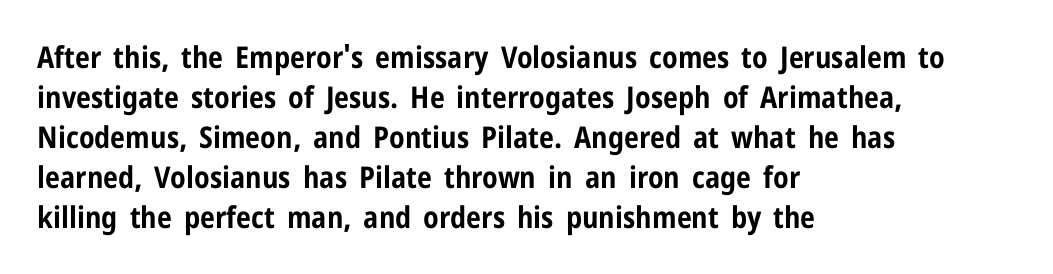
{"serif": "no", "italic": "no", "bold": "yes", "weight": "bold", "width": "condensed", "stroke_contrast": "low", "x_height": "medium", "monospaced": "no", "underline": "no", "align": "left", "line_spacing": "normal", "line_spacing_ratio": 1.33, "letter_spacing": "normal", "letter_spacing_em": 0.0, "glyph_px": 30}
